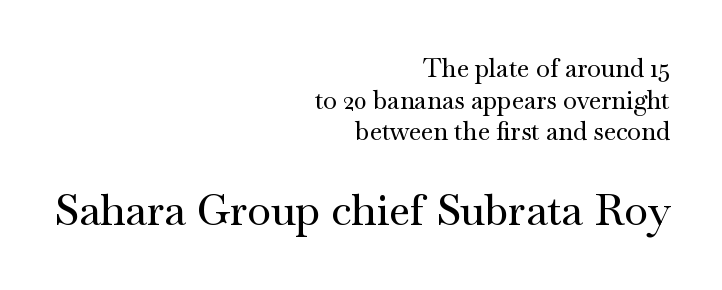
{"serif": "yes", "italic": "no", "width": "wide", "stroke_contrast": "medium", "x_height": "small", "monospaced": "no", "underline": "no", "align": "right", "line_spacing": "normal", "line_spacing_ratio": 1.27, "letter_spacing": "normal", "letter_spacing_em": 0.0, "larger_block": "second", "size_ratio": 1.72, "glyph_px": 43}
